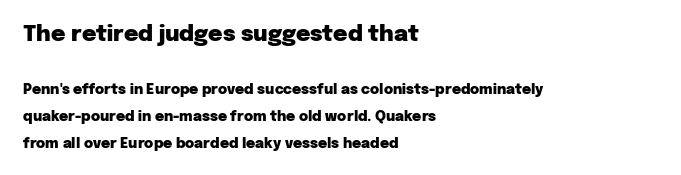
If you squint, the top block still reads clearly — it's the larger of the two. Weight: bold. Is the block centered? No — it sits flush against the left margin. The glyphs are unaccompanied by any horizontal stroke below them. The type is set solid horizontally, with unmodified tracking.
